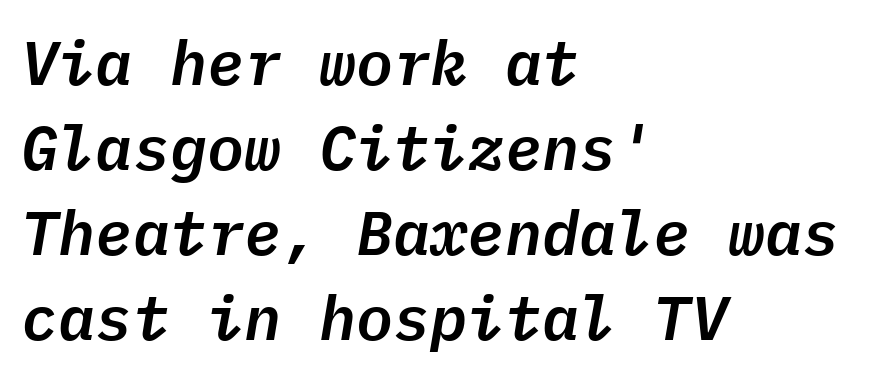
The image shows 62 px text type, italic (leaning right), monospaced; set left-aligned, normal line spacing (1.37x), normal letter spacing, not underlined; low stroke contrast and a medium x-height.
